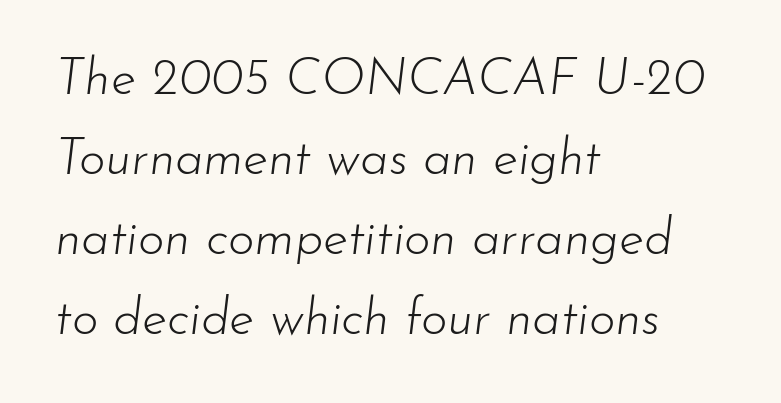
Q: Is the text bold? A: No.
Q: Is the text italic (slanted)? A: Yes, it leans right by about 7 degrees.
Q: Is the text underlined? A: No.
Q: How is the paragraph aligned? A: Left-aligned.
Q: Is the spacing between letters normal or unusually wide? A: Normal.
Q: Is the spacing between lines tight, normal or loose? A: Normal.
Q: Width (condensed, normal, or wide)? A: Normal.
Q: Stroke contrast? A: Low.
Q: x-height? A: Small.
Q: Monospaced? A: No.
